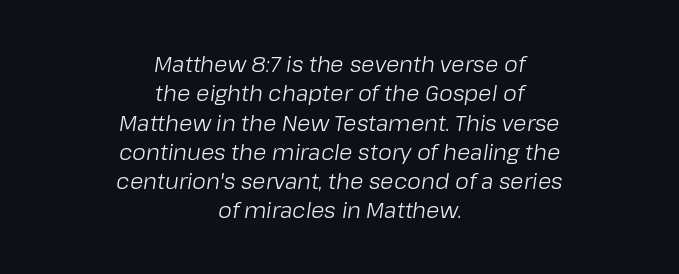
Q: Is the text bold? A: No.
Q: Is the text italic (slanted)? A: Yes, it leans right by about 8 degrees.
Q: Is the text underlined? A: No.
Q: How is the paragraph aligned? A: Centered.
Q: Is the spacing between letters normal or unusually wide? A: Normal.
Q: Is the spacing between lines tight, normal or loose? A: Normal.
